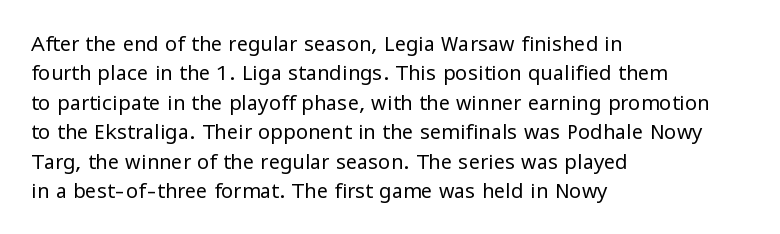
The image shows 20 px text type, upright; set left-aligned, normal line spacing (1.47x), normal letter spacing, not underlined.
